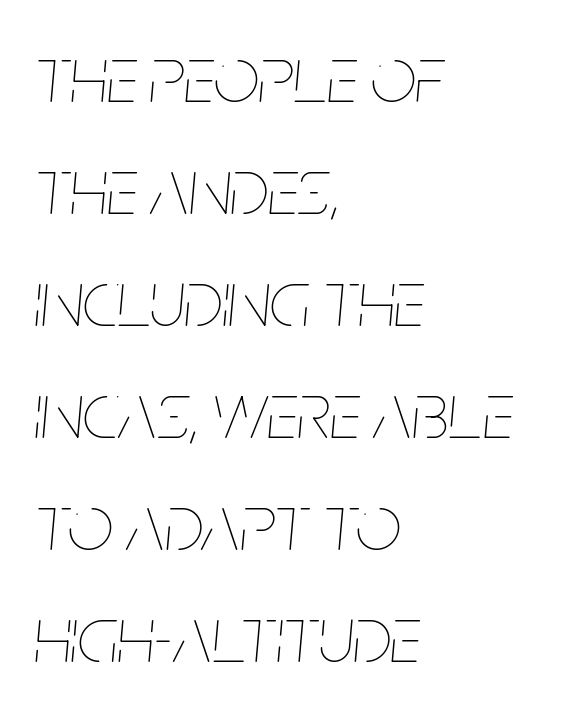
{"italic": "yes", "lean": "right", "slant_degrees": 5, "bold": "no", "weight": "thin", "width": "condensed", "stroke_contrast": "low", "x_height": "large", "monospaced": "no", "underline": "no", "align": "left", "line_spacing": "normal", "line_spacing_ratio": 1.4, "letter_spacing": "normal", "letter_spacing_em": 0.0, "glyph_px": 80}
